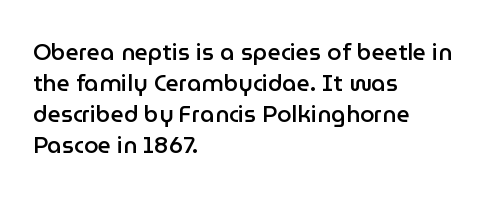
A bare baseline throughout the passage. The gaps between neighbouring characters are ordinary and unremarkable. These lines were composed using upright roman letters. Honestly, the row spacing looks completely unremarkable. In terms of weight, the rendering is demibold, just under bold. The typesetter chose a ragged-right arrangement here.
